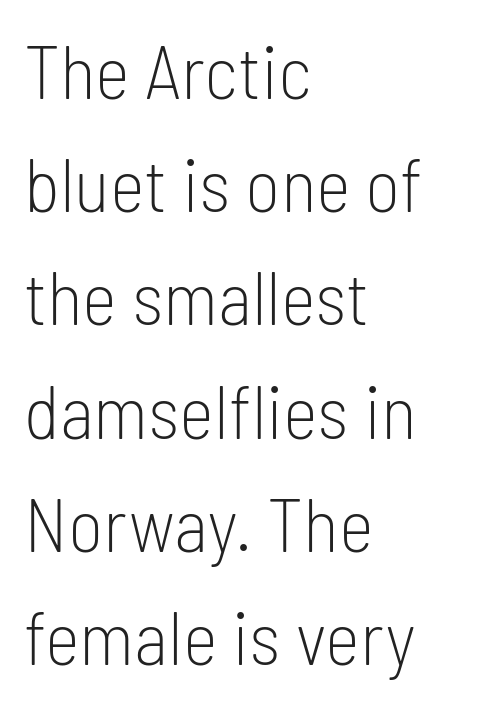
Unlike a traditional serif, this face leaves its strokes unadorned. The lettering stays uniformly vertical, giving the passage a roman look. Horizontal bands of white between lines are of average thickness. The letters look calm and open, with moderate or lighter stems. A classic flush-left, rag-right setting is used for this passage. Students, note that the glyphs here touch the page at normal intervals.
